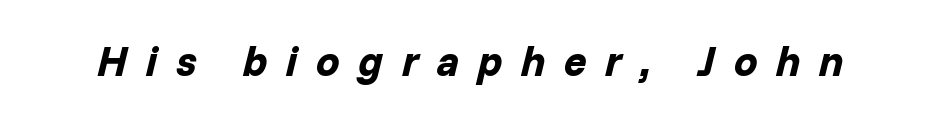
Q: Is the text bold? A: Yes.
Q: Is the text italic (slanted)? A: Yes, it leans right by about 14 degrees.
Q: Is the text underlined? A: No.
Q: Is the spacing between letters normal or unusually wide? A: Unusually wide.
Q: Width (condensed, normal, or wide)? A: Normal.
Q: Stroke contrast? A: Low.
Q: x-height? A: Medium.
Q: Monospaced? A: No.
